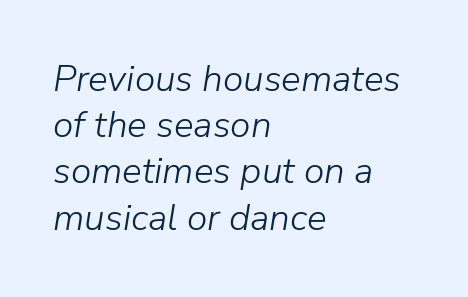
No extra ink here — the face is not bold. Do the characters align in a grid? No, the font is proportional. Every character sits at an angle, as italics do. The letters sit at their default tracking, neither squeezed nor spread. Regular leading. Check the space under the baseline: it is left empty.
